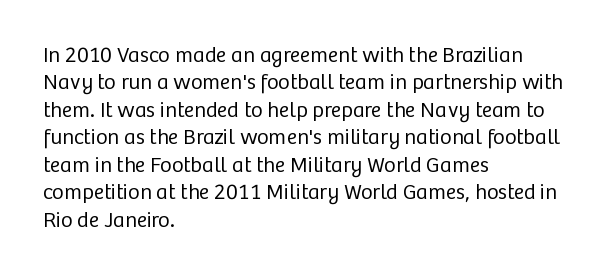
The image shows 22 px text type, upright; set left-aligned, normal line spacing (1.25x), normal letter spacing, not underlined.
